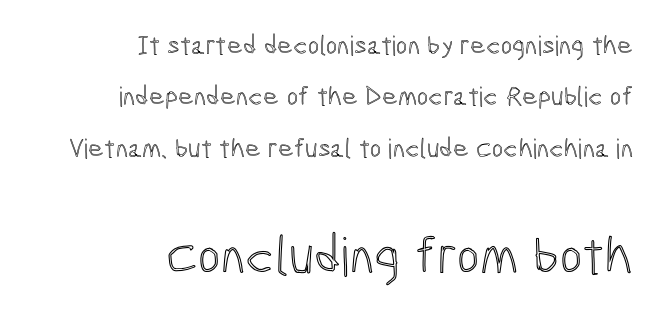
{"italic": "no", "width": "condensed", "x_height": "medium", "monospaced": "no", "underline": "no", "align": "right", "line_spacing": "loose", "line_spacing_ratio": 1.9, "letter_spacing": "normal", "letter_spacing_em": 0.0, "larger_block": "second", "size_ratio": 2.0, "glyph_px": 54}
